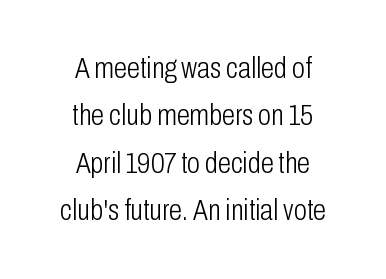
Q: Is the text bold? A: No.
Q: Is the text italic (slanted)? A: No, it is upright.
Q: Is the typeface a serif or a sans-serif typeface? A: Sans-serif.
Q: Is the text underlined? A: No.
Q: How is the paragraph aligned? A: Centered.
Q: Is the spacing between letters normal or unusually wide? A: Normal.
Q: Is the spacing between lines tight, normal or loose? A: Normal.
Q: Width (condensed, normal, or wide)? A: Condensed.
Q: Stroke contrast? A: Low.
Q: x-height? A: Medium.
Q: Monospaced? A: No.
